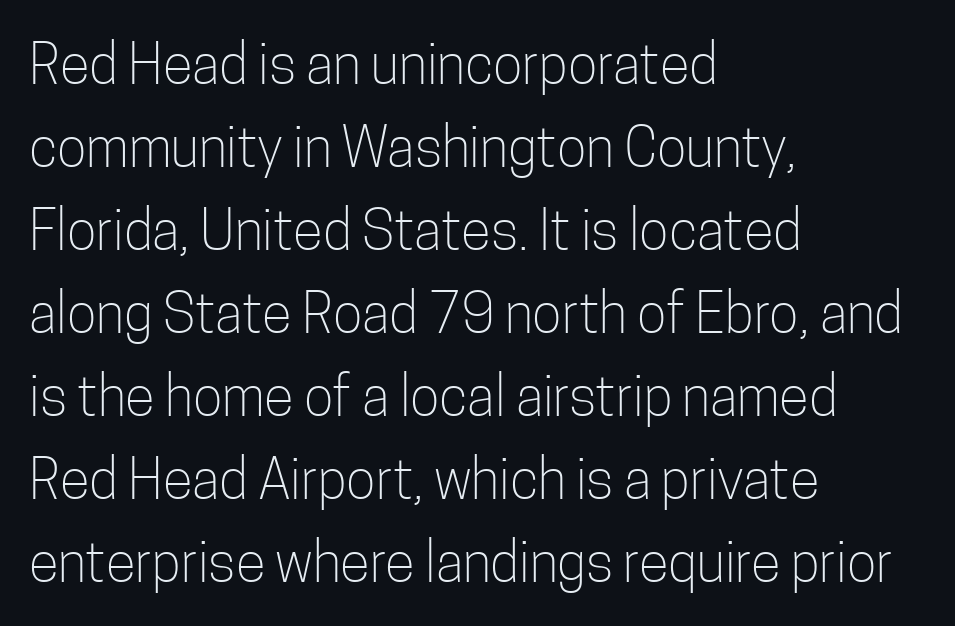
The image shows 55 px light, condensed sans-serif type, upright; set left-aligned, normal line spacing (1.51x), normal letter spacing, not underlined; low stroke contrast and a medium x-height.
